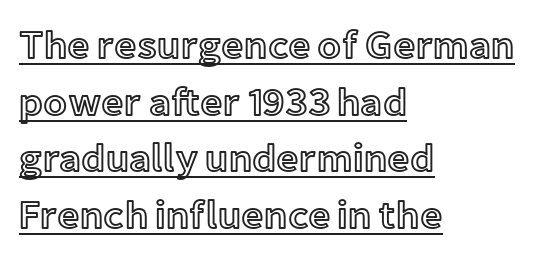
Q: Is the text italic (slanted)? A: No, it is upright.
Q: Is the text underlined? A: Yes.
Q: How is the paragraph aligned? A: Left-aligned.
Q: Is the spacing between letters normal or unusually wide? A: Normal.
Q: Is the spacing between lines tight, normal or loose? A: Normal.
Q: Width (condensed, normal, or wide)? A: Normal.
Q: x-height? A: Medium.
Q: Monospaced? A: No.
